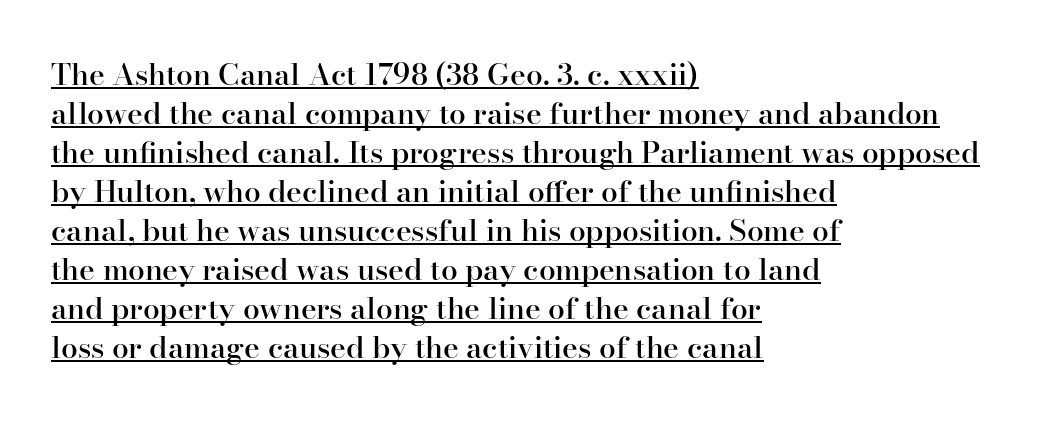
Q: Is the text bold? A: Semi-bold.
Q: Is the text italic (slanted)? A: No, it is upright.
Q: Is the typeface a serif or a sans-serif typeface? A: Serif.
Q: Is the text underlined? A: Yes.
Q: How is the paragraph aligned? A: Left-aligned.
Q: Is the spacing between letters normal or unusually wide? A: Normal.
Q: Is the spacing between lines tight, normal or loose? A: Normal.
Q: Width (condensed, normal, or wide)? A: Normal.
Q: Stroke contrast? A: High.
Q: x-height? A: Small.
Q: Monospaced? A: No.
